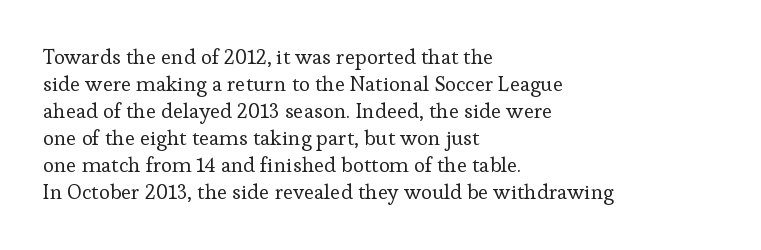
The passage shown is not underscored anywhere. Summary of vertical rhythm: regular, with standard interline spacing. The rag falls on the right side of this text block. Notice how the stems are strictly vertical — no italics here. Vertical stems look standard width or narrower in stroke.
